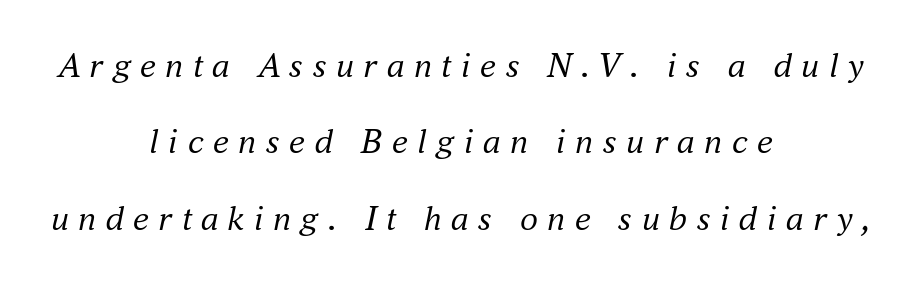
Q: Is the text bold? A: No.
Q: Is the text italic (slanted)? A: Yes, it leans right by about 16 degrees.
Q: Is the typeface a serif or a sans-serif typeface? A: Serif.
Q: Is the text underlined? A: No.
Q: How is the paragraph aligned? A: Centered.
Q: Is the spacing between letters normal or unusually wide? A: Unusually wide.
Q: Is the spacing between lines tight, normal or loose? A: Loose.
Q: Width (condensed, normal, or wide)? A: Normal.
Q: Stroke contrast? A: Medium.
Q: x-height? A: Small.
Q: Monospaced? A: No.
